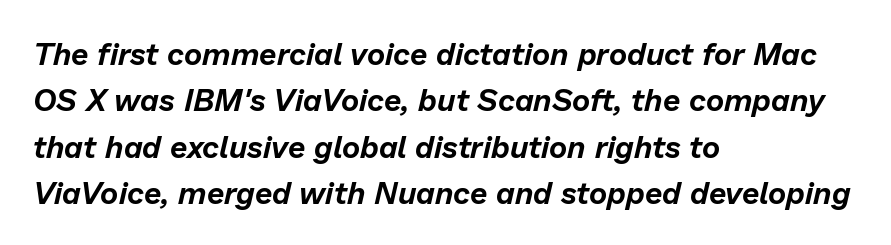
{"italic": "yes", "lean": "right", "slant_degrees": 13, "width": "normal", "stroke_contrast": "low", "x_height": "medium", "monospaced": "no", "underline": "no", "align": "left", "line_spacing": "normal", "line_spacing_ratio": 1.5, "letter_spacing": "normal", "letter_spacing_em": 0.0, "glyph_px": 31}
